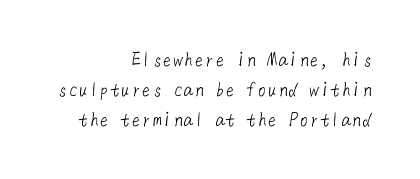
The image shows 21 px text type; set right-aligned, normal line spacing (1.43x), normal letter spacing, not underlined.
